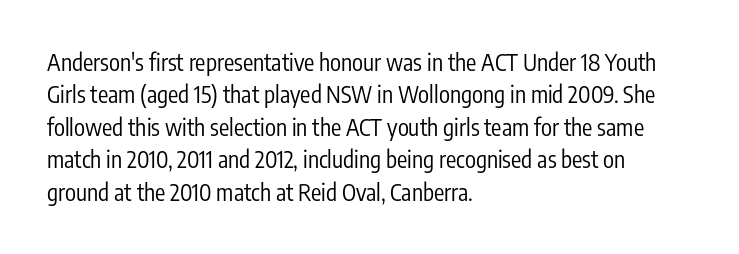
The tracking reads as untouched default to a designer's eye. Layout note: lines flush left. Students, observe: this is what conventionally led text looks like. Underline: absent.
